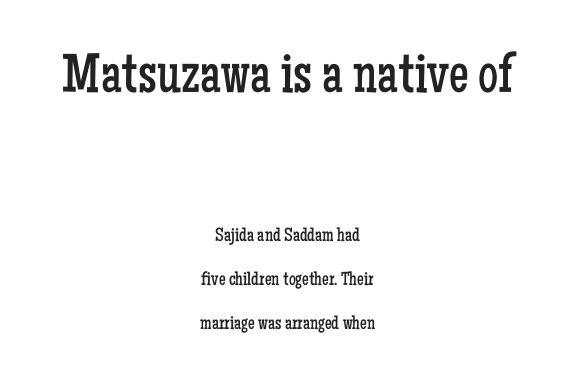
The image shows 56 px regular-weight, condensed serif type, upright; set centered, loose line spacing (2.32x), normal letter spacing, not underlined; the first (top) block is 2.95x larger; low stroke contrast and a medium x-height.
